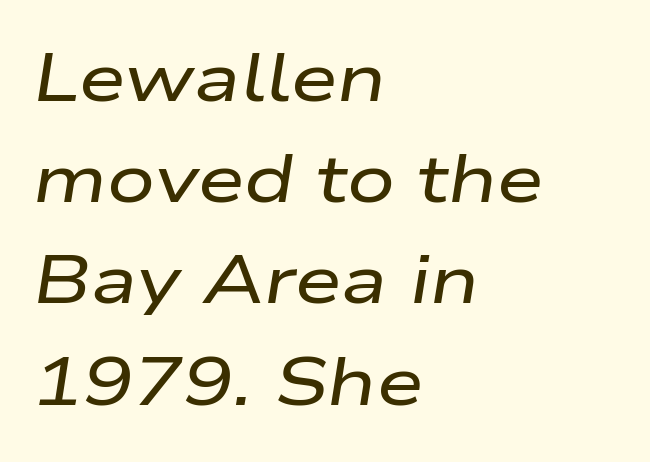
Rendered with sloped, italic letterforms. Alignment: flush left. The letterforms sit shoulder to shoulder at normal distance. Interline gaps are of average width in this sample. You could not count columns in this text — the font is proportionally spaced.
